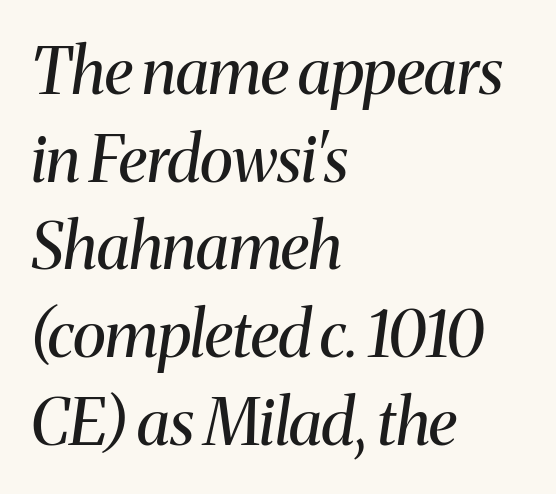
Compared with typical paragraphs, the rows here are spaced about the same. The rendering uses natural spacing where letterforms have individual widths. The weight tops out at a normal text grade. Honestly, there is no underline to notice here at all. The letters carry serifs — small finishing strokes at the ends of their stems.
